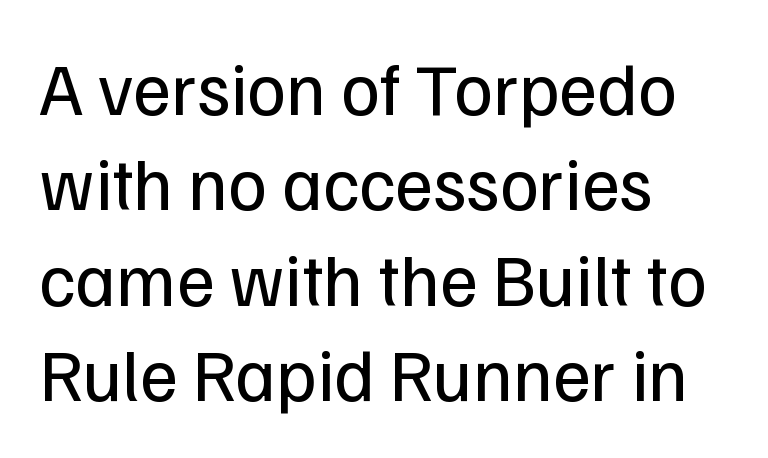
Q: Is the text bold? A: No.
Q: Is the text italic (slanted)? A: No, it is upright.
Q: Is the typeface a serif or a sans-serif typeface? A: Sans-serif.
Q: Is the text underlined? A: No.
Q: How is the paragraph aligned? A: Left-aligned.
Q: Is the spacing between letters normal or unusually wide? A: Normal.
Q: Is the spacing between lines tight, normal or loose? A: Normal.
Q: Width (condensed, normal, or wide)? A: Normal.
Q: Stroke contrast? A: Low.
Q: x-height? A: Medium.
Q: Monospaced? A: No.
